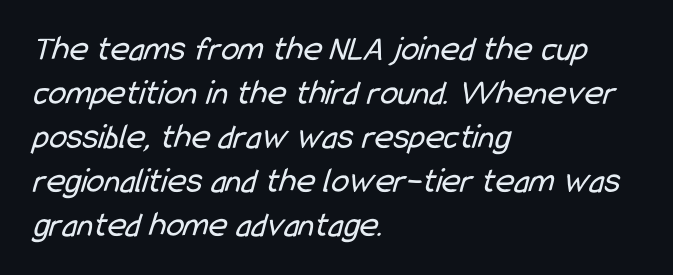
{"serif": "no", "bold": "no", "weight": "regular", "width": "condensed", "stroke_contrast": "low", "x_height": "medium", "monospaced": "no", "underline": "no", "align": "left", "line_spacing_ratio": 1.22, "letter_spacing": "normal", "letter_spacing_em": 0.0, "glyph_px": 36}
